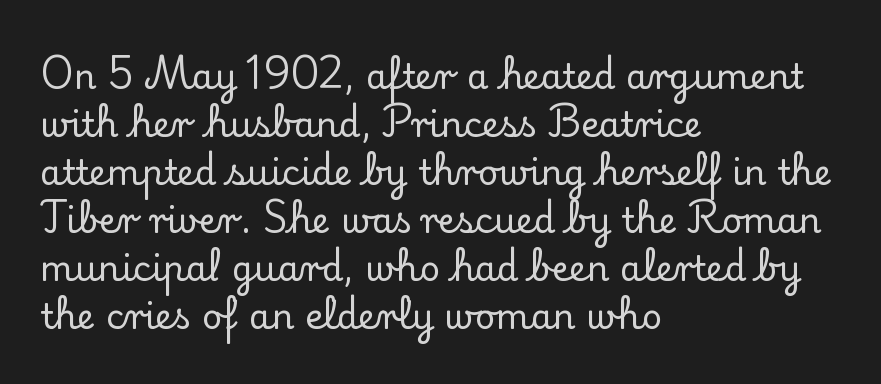
Letterform terminals end in serifs throughout the passage. Notice how descenders clear the ascenders below comfortably — that's standard leading. Characters remain perfectly vertical along every line. Is this a fixed-width face? No — the glyphs have proportional, varying widths. Descender tails drop into unmarked territory. The lines in this sample share a left origin and differ only in where they stop.
